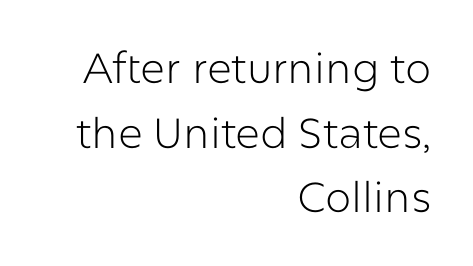
Do the characters align in a grid? No, the font is proportional. The line-height multiplier appears to be the usual default. This sample uses plain, unmodified letter spacing. The space beneath each line is pristine and unruled. Weight: in the light-to-regular range. Layout note: lines flush right.
